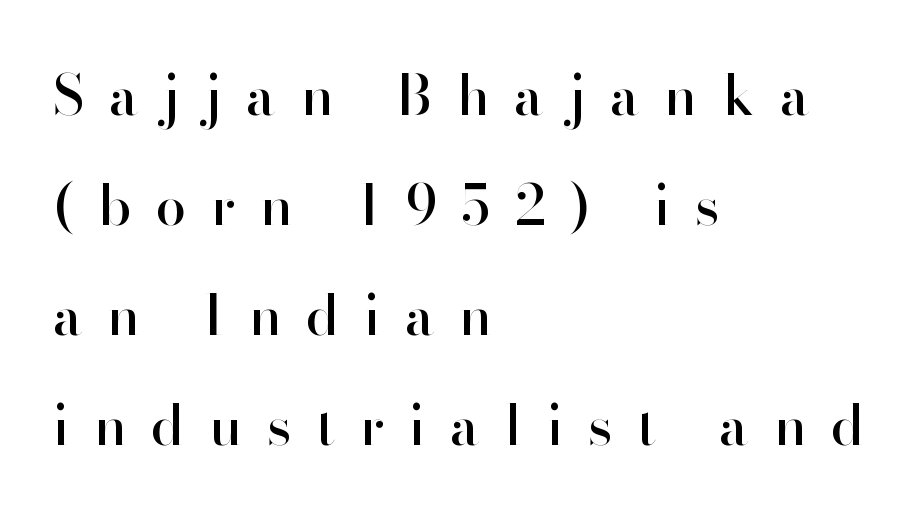
Q: Is the text italic (slanted)? A: No, it is upright.
Q: Is the typeface a serif or a sans-serif typeface? A: Sans-serif.
Q: Is the text underlined? A: No.
Q: How is the paragraph aligned? A: Left-aligned.
Q: Is the spacing between letters normal or unusually wide? A: Unusually wide.
Q: Is the spacing between lines tight, normal or loose? A: Loose.
Q: Width (condensed, normal, or wide)? A: Normal.
Q: Stroke contrast? A: High.
Q: x-height? A: Small.
Q: Monospaced? A: No.
